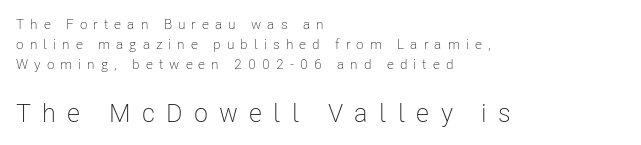
The image shows 26 px text type, upright; set left-aligned, normal line spacing (1.43x), unusually wide letter spacing (+0.43 em), not underlined; the second (bottom) block is 1.86x larger.
